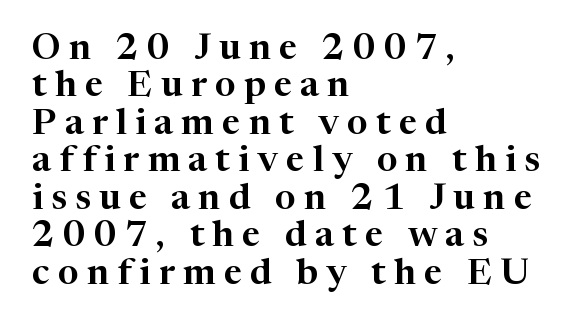
Q: Is the text italic (slanted)? A: No, it is upright.
Q: Is the typeface a serif or a sans-serif typeface? A: Serif.
Q: Is the text underlined? A: No.
Q: How is the paragraph aligned? A: Left-aligned.
Q: Is the spacing between letters normal or unusually wide? A: Unusually wide.
Q: Is the spacing between lines tight, normal or loose? A: Tight.
Q: Width (condensed, normal, or wide)? A: Normal.
Q: Stroke contrast? A: High.
Q: x-height? A: Medium.
Q: Monospaced? A: No.
